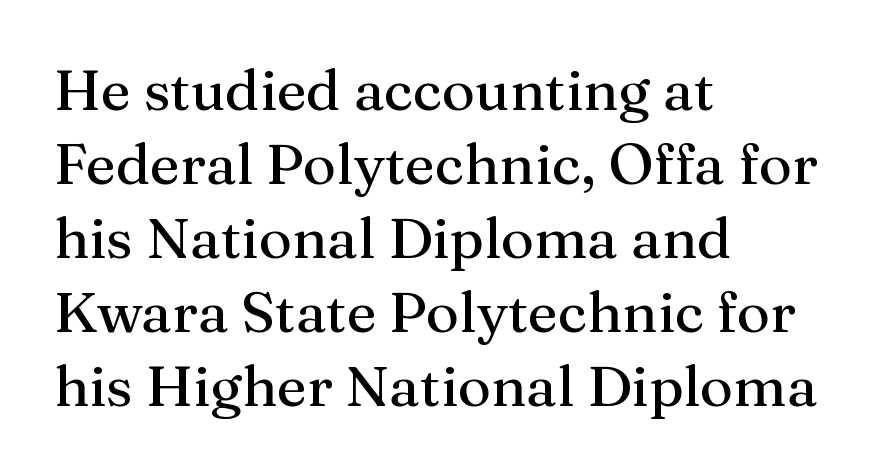
Q: Is the text italic (slanted)? A: No, it is upright.
Q: Is the typeface a serif or a sans-serif typeface? A: Serif.
Q: Is the text underlined? A: No.
Q: How is the paragraph aligned? A: Left-aligned.
Q: Is the spacing between letters normal or unusually wide? A: Normal.
Q: Is the spacing between lines tight, normal or loose? A: Normal.
Q: Width (condensed, normal, or wide)? A: Normal.
Q: Stroke contrast? A: Medium.
Q: x-height? A: Medium.
Q: Monospaced? A: No.
